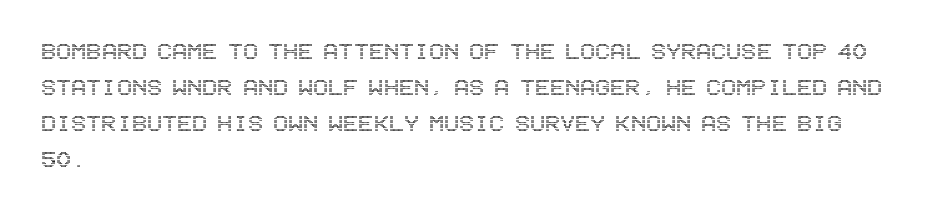
The image shows 28 px condensed type, upright; set left-aligned, normal line spacing (1.29x), normal letter spacing, not underlined; a large x-height.
